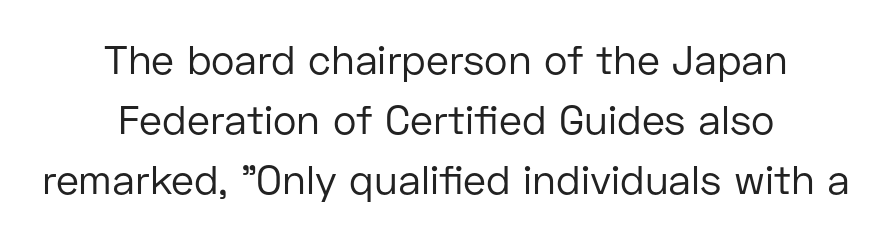
Q: Is the text bold? A: No.
Q: Is the text italic (slanted)? A: No, it is upright.
Q: Is the typeface a serif or a sans-serif typeface? A: Sans-serif.
Q: Is the text underlined? A: No.
Q: How is the paragraph aligned? A: Centered.
Q: Is the spacing between letters normal or unusually wide? A: Normal.
Q: Is the spacing between lines tight, normal or loose? A: Normal.
Q: Width (condensed, normal, or wide)? A: Normal.
Q: Stroke contrast? A: Low.
Q: x-height? A: Medium.
Q: Monospaced? A: No.
